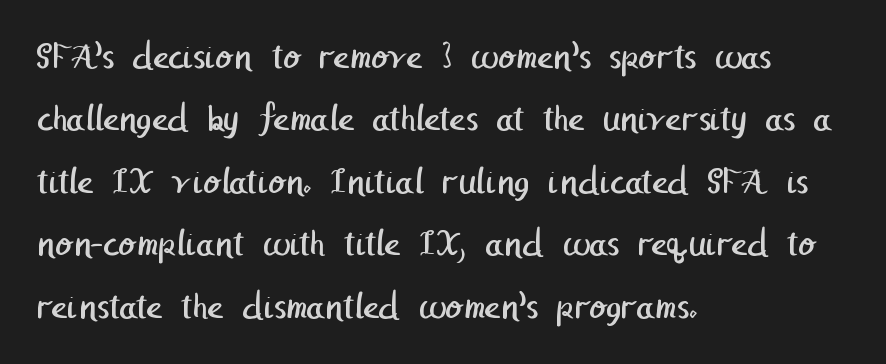
The leading is moderate, giving the passage an even texture. The words here are not underlined. Is this a heavy cut? Hardly; it is regular or lighter. The typesetter chose a ragged-right arrangement here. Here the glyphs are tracked normally, forming tight word shapes. Serif or sans? Sans — the stroke terminals are bare.
